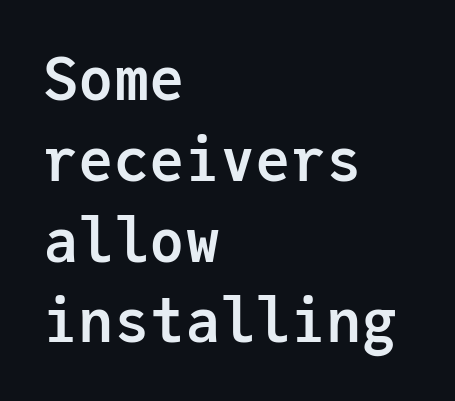
The designer left line spacing at the default. Monospaced: the letters line up in strict vertical columns. Is the letter spacing exaggerated? No — it looks like the ordinary default. These lines are composed in type without serifs.
